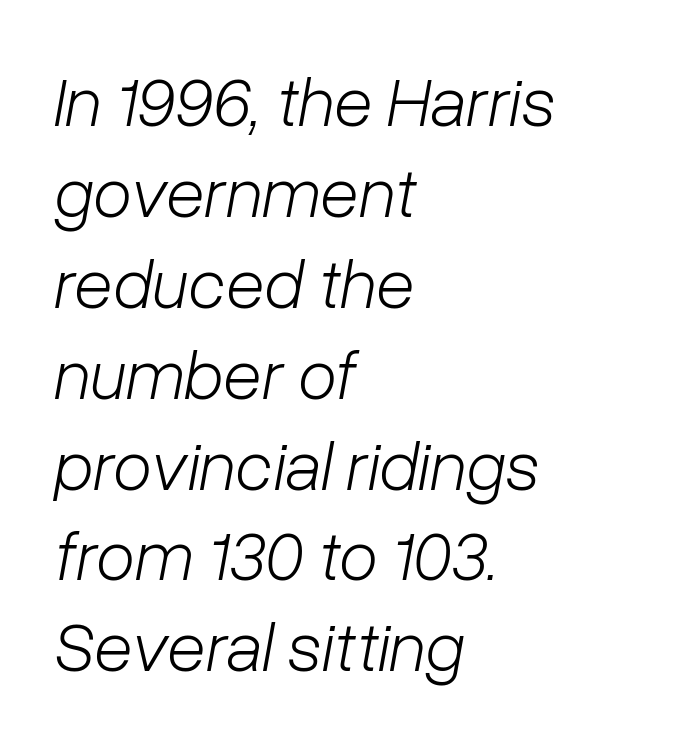
Descenders are the only things crossing below the line. The passage is arranged the way most books set body copy — flush left. Proportional: the letters do not fall into vertical columns. Is this a heavy cut? Hardly; it is regular or lighter. Reading down the column, the eye jumps a familiar distance to each next line. Looking at the ascenders, they clearly lean.
